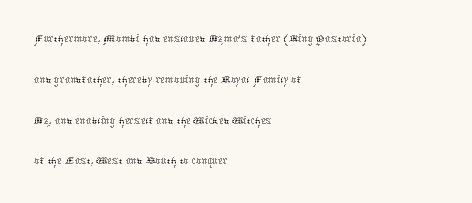
The image shows 27 px text type, upright; set left-aligned, normal line spacing (1.51x), normal letter spacing, not underlined.
